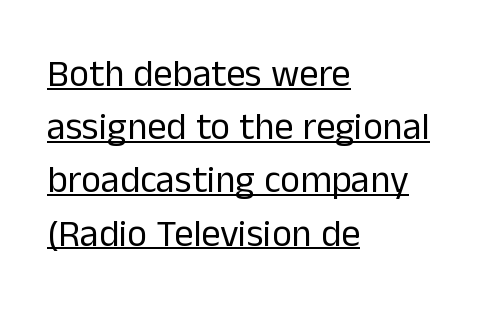
{"serif": "no", "italic": "no", "bold": "no", "weight": "regular", "width": "normal", "stroke_contrast": "low", "x_height": "medium", "monospaced": "no", "underline": "yes", "align": "left", "line_spacing": "normal", "line_spacing_ratio": 1.4, "letter_spacing": "normal", "letter_spacing_em": 0.0, "glyph_px": 38}
